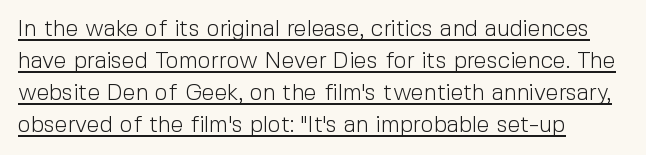
Q: Is the text bold? A: No.
Q: Is the text italic (slanted)? A: No, it is upright.
Q: Is the text underlined? A: Yes.
Q: How is the paragraph aligned? A: Left-aligned.
Q: Is the spacing between letters normal or unusually wide? A: Normal.
Q: Is the spacing between lines tight, normal or loose? A: Normal.
